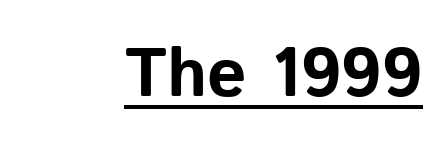
Weight: bold. Every word sits above its own underline. Italic: no, the glyphs are upright roman. The letters advance in unequal steps, a hallmark of proportional type. Is this a sans? Yes — the strokes have no serifs. The line texture is even and compact thanks to regular tracking.
